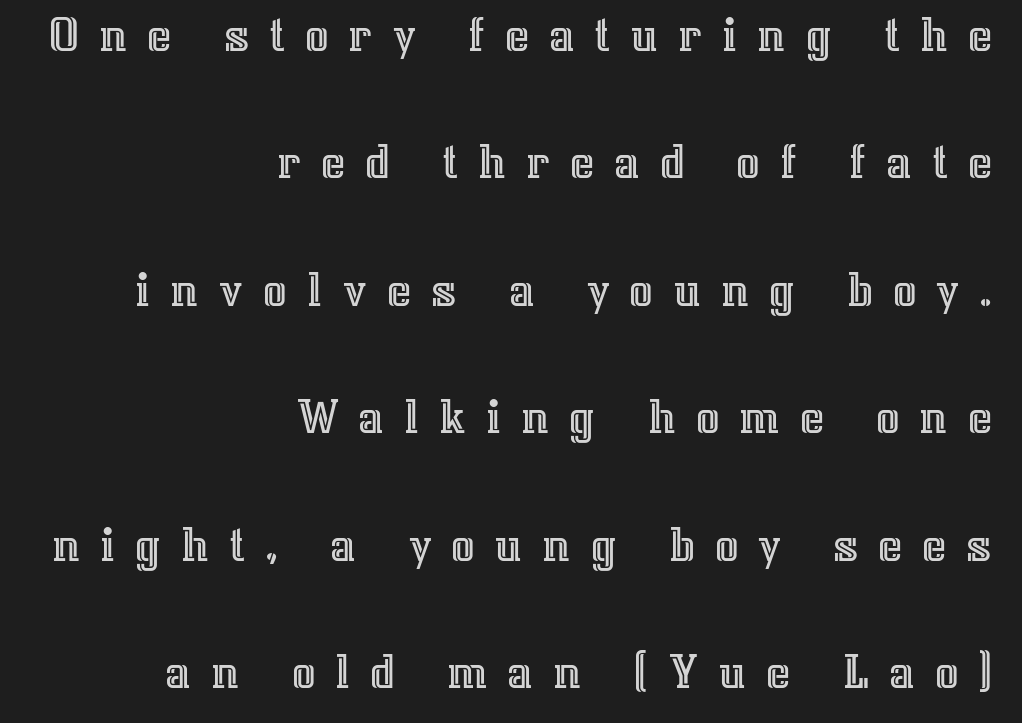
Honestly, the rows look like they've been pulled way apart. There is plenty of visible air inserted between adjacent glyphs. No italicization has been applied; the sample stays upright. Every row of glyphs terminates at an identical x-position on the right. Clear beneath every line of the passage. The letters advance in unequal steps, a hallmark of proportional type.
